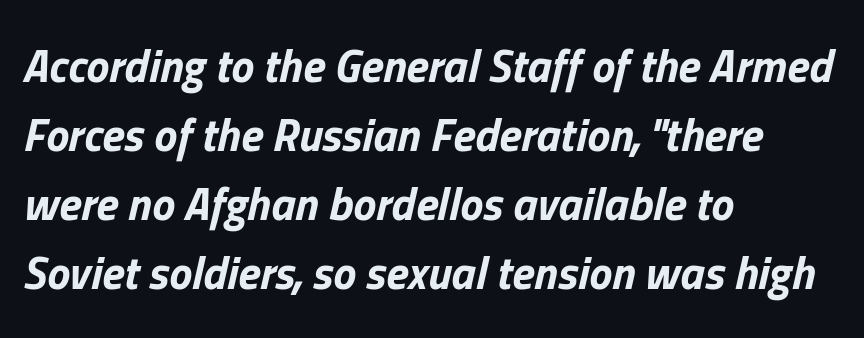
The image shows 46 px bold type, italic (leaning right); set left-aligned, normal line spacing (1.5x), normal letter spacing, not underlined; low stroke contrast and a medium x-height.
